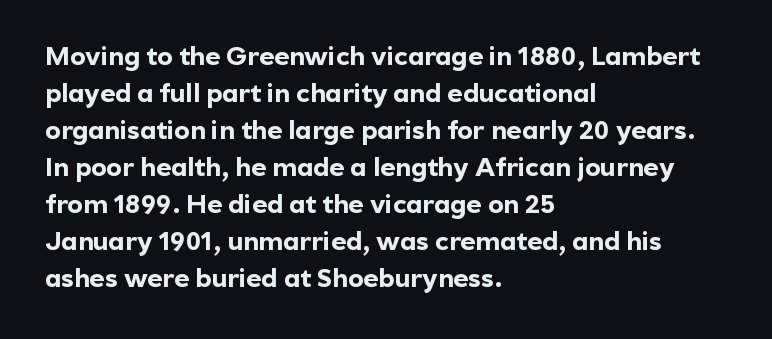
Q: Is the text bold? A: Yes.
Q: Is the text italic (slanted)? A: No, it is upright.
Q: Is the text underlined? A: No.
Q: How is the paragraph aligned? A: Left-aligned.
Q: Is the spacing between letters normal or unusually wide? A: Normal.
Q: Is the spacing between lines tight, normal or loose? A: Normal.
